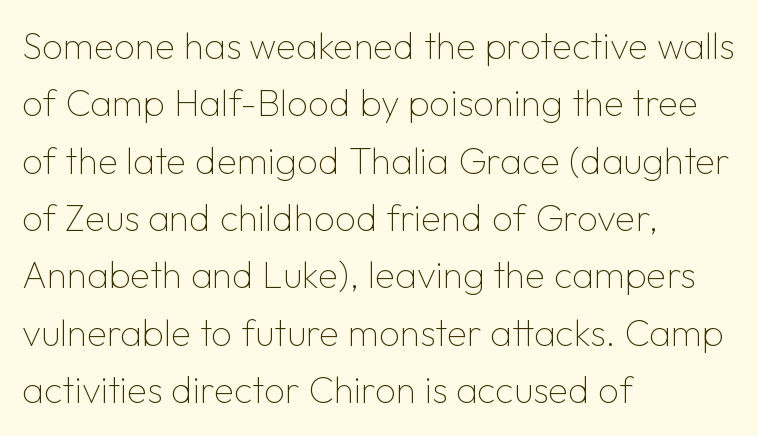
Q: Is the text bold? A: No.
Q: Is the text italic (slanted)? A: No, it is upright.
Q: Is the typeface a serif or a sans-serif typeface? A: Sans-serif.
Q: Is the text underlined? A: No.
Q: How is the paragraph aligned? A: Left-aligned.
Q: Is the spacing between letters normal or unusually wide? A: Normal.
Q: Is the spacing between lines tight, normal or loose? A: Normal.
Q: Width (condensed, normal, or wide)? A: Normal.
Q: Stroke contrast? A: Low.
Q: x-height? A: Medium.
Q: Monospaced? A: No.
